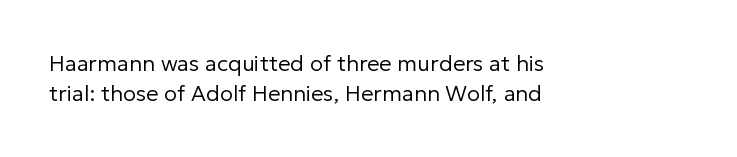
{"italic": "no", "bold": "no", "underline": "no", "align": "left", "line_spacing": "normal", "line_spacing_ratio": 1.36, "letter_spacing": "normal", "letter_spacing_em": 0.0, "glyph_px": 22}
